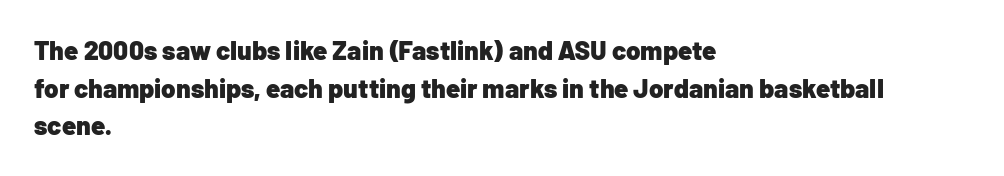
On the weight axis this lands at bold, roughly 700. Words float on clear page, feet unadorned. Interline gaps are of average width in this sample. The rendering keeps characters at their native spacing. In terms of posture, this sample is upright.
